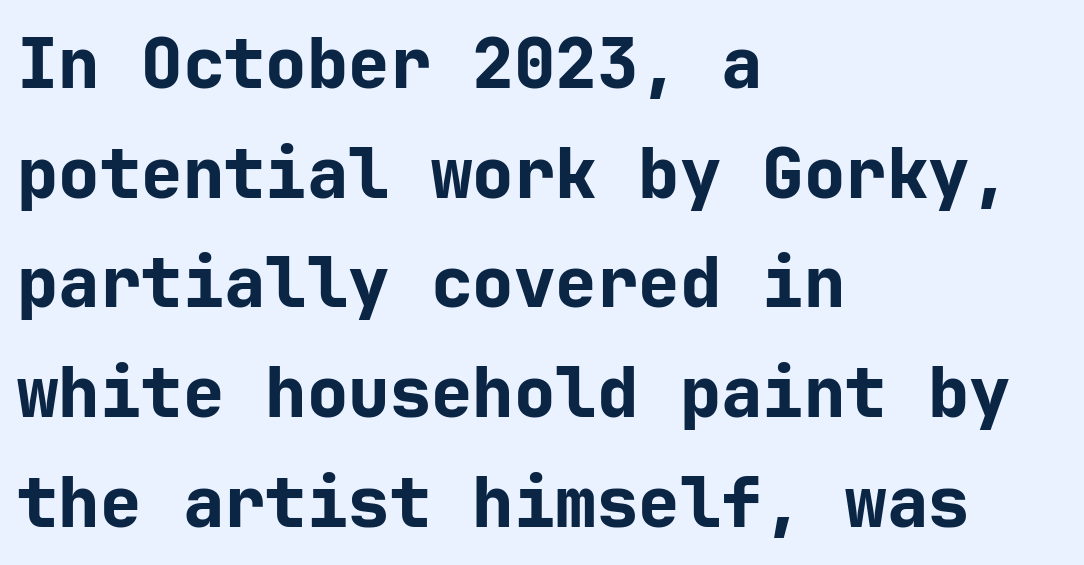
Q: Is the text bold? A: Yes.
Q: Is the text italic (slanted)? A: No, it is upright.
Q: Is the typeface a serif or a sans-serif typeface? A: Sans-serif.
Q: Is the text underlined? A: No.
Q: How is the paragraph aligned? A: Left-aligned.
Q: Is the spacing between letters normal or unusually wide? A: Normal.
Q: Is the spacing between lines tight, normal or loose? A: Normal.
Q: Width (condensed, normal, or wide)? A: Normal.
Q: Stroke contrast? A: Low.
Q: x-height? A: Medium.
